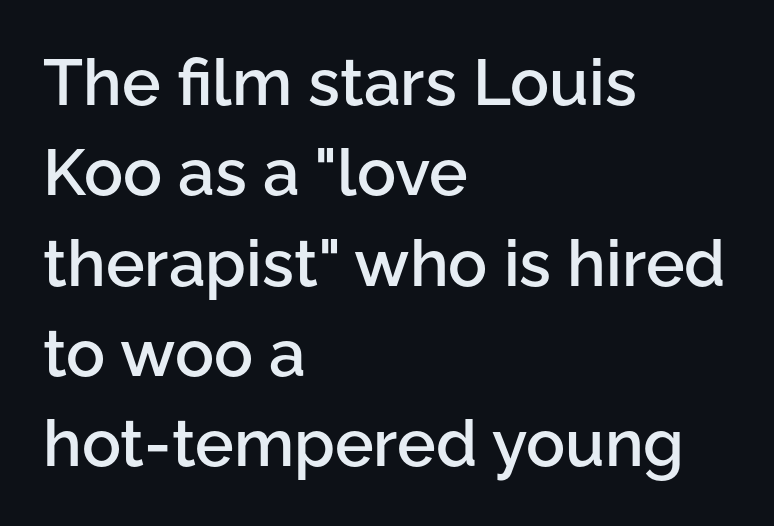
{"serif": "no", "italic": "no", "bold": "semi", "weight": "semibold", "width": "normal", "stroke_contrast": "low", "x_height": "medium", "monospaced": "no", "underline": "no", "align": "left", "line_spacing": "normal", "line_spacing_ratio": 1.39, "letter_spacing": "normal", "letter_spacing_em": 0.0, "glyph_px": 65}
